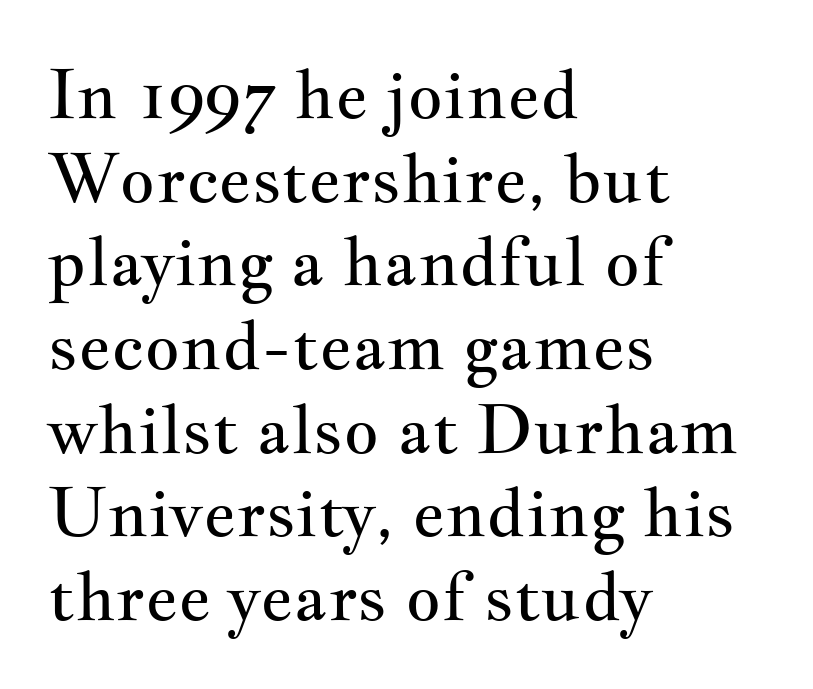
Q: Is the text bold? A: No.
Q: Is the text italic (slanted)? A: No, it is upright.
Q: Is the typeface a serif or a sans-serif typeface? A: Serif.
Q: Is the text underlined? A: No.
Q: How is the paragraph aligned? A: Left-aligned.
Q: Is the spacing between letters normal or unusually wide? A: Normal.
Q: Width (condensed, normal, or wide)? A: Wide.
Q: Stroke contrast? A: Medium.
Q: x-height? A: Small.
Q: Monospaced? A: No.
